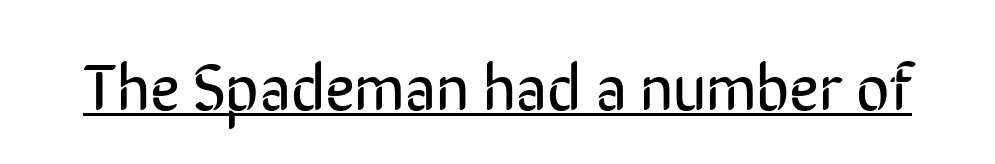
The image shows 65 px regular-weight, condensed sans-serif type, upright; set normal letter spacing, underlined; low stroke contrast and a medium x-height.
